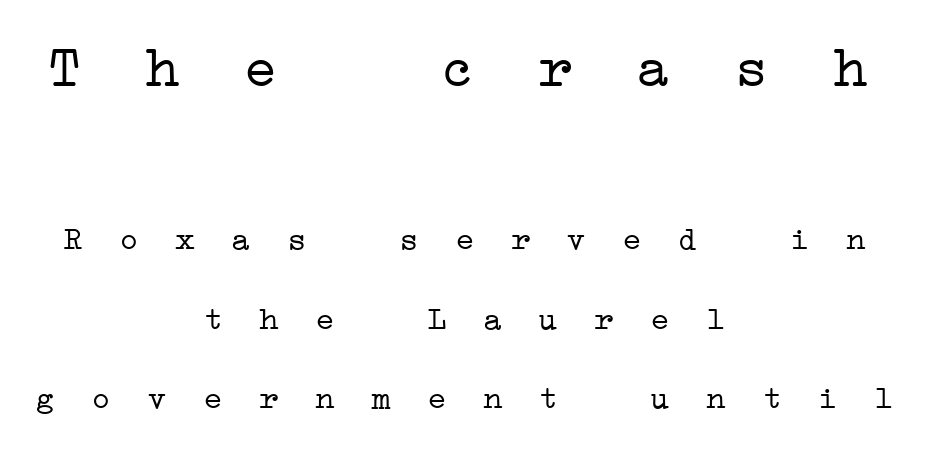
The image shows 58 px light, wide serif type, monospaced; set centered, loose line spacing (2.41x), unusually wide letter spacing (+0.49 em), not underlined; the first (top) block is 1.76x larger; low stroke contrast and a medium x-height.
